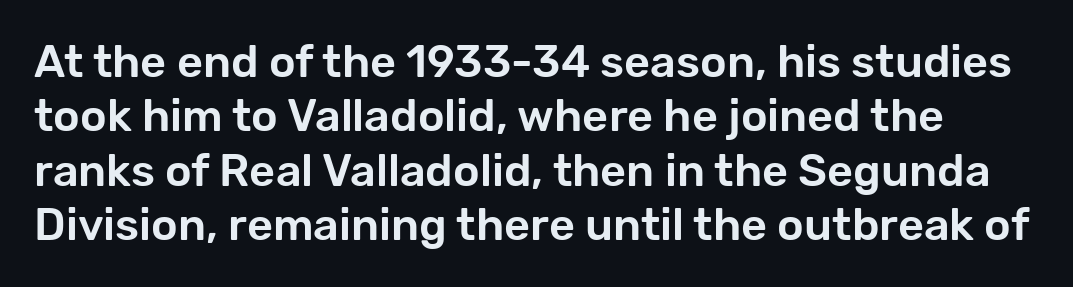
The type family on display is of the sans-serif kind. Quick note: underline off. In terms of letterspacing, this is plain default setting. This sample has the flowing, uneven cadence of proportional lettering. Every stem runs plumb, perpendicular to the baseline.
